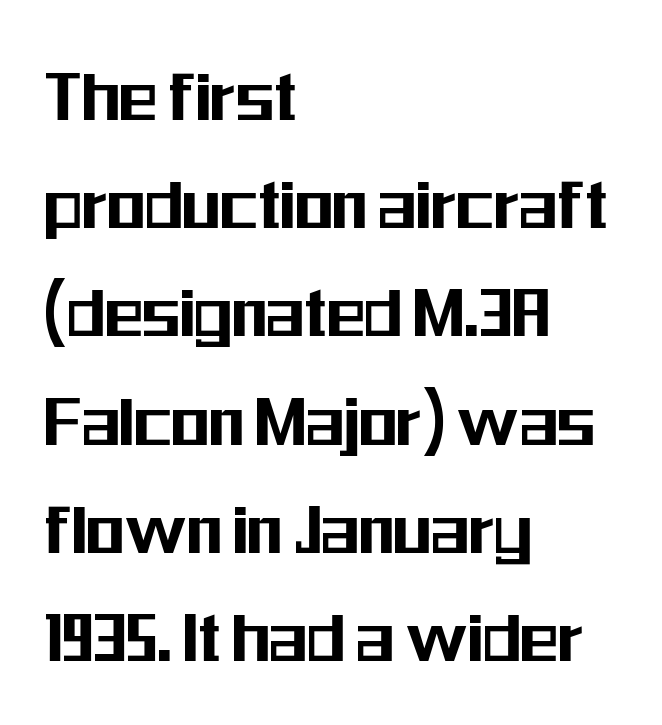
Q: Is the text italic (slanted)? A: No, it is upright.
Q: Is the typeface a serif or a sans-serif typeface? A: Sans-serif.
Q: Is the text underlined? A: No.
Q: How is the paragraph aligned? A: Left-aligned.
Q: Is the spacing between letters normal or unusually wide? A: Normal.
Q: Is the spacing between lines tight, normal or loose? A: Normal.
Q: Width (condensed, normal, or wide)? A: Condensed.
Q: Stroke contrast? A: Medium.
Q: x-height? A: Medium.
Q: Monospaced? A: No.
